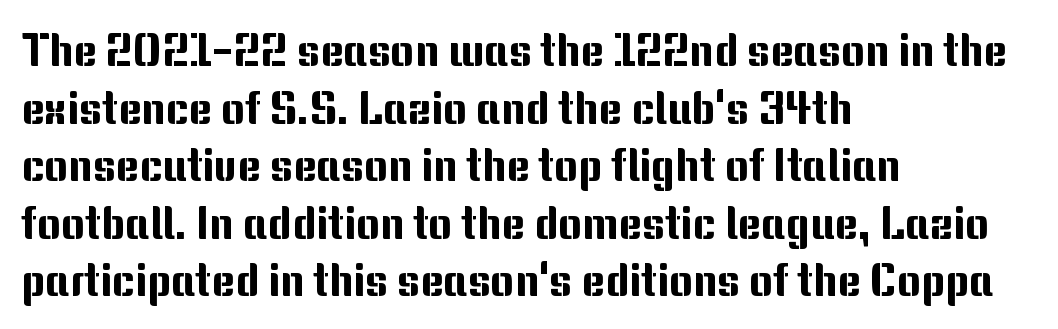
The type is set solid horizontally, with unmodified tracking. Underlining? Definitely not there. Classification — sans serif. Is this a fixed-width face? No — the glyphs have proportional, varying widths.
